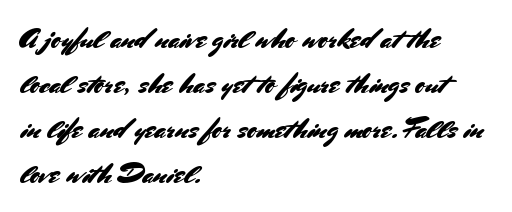
The image shows 29 px sans-serif type; set left-aligned, normal line spacing (1.55x), normal letter spacing, not underlined; medium stroke contrast and a small x-height.
